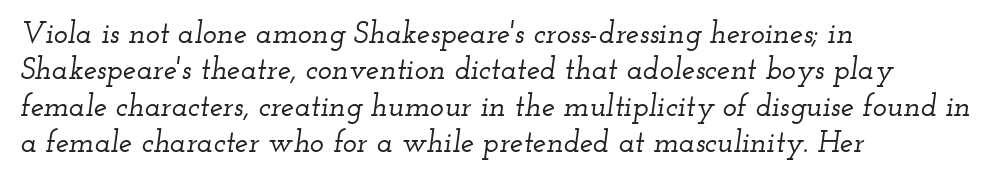
Q: Is the text italic (slanted)? A: Yes, it leans right by about 12 degrees.
Q: Is the typeface a serif or a sans-serif typeface? A: Serif.
Q: Is the text underlined? A: No.
Q: How is the paragraph aligned? A: Left-aligned.
Q: Is the spacing between letters normal or unusually wide? A: Normal.
Q: Width (condensed, normal, or wide)? A: Wide.
Q: Stroke contrast? A: Low.
Q: x-height? A: Small.
Q: Monospaced? A: No.
